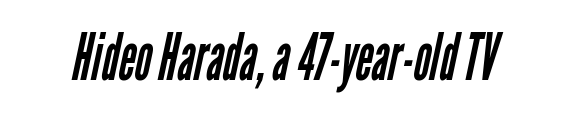
{"serif": "no", "bold": "no", "weight": "regular", "width": "condensed", "stroke_contrast": "low", "x_height": "medium", "monospaced": "no", "underline": "no", "letter_spacing": "normal", "letter_spacing_em": 0.0, "glyph_px": 65}
